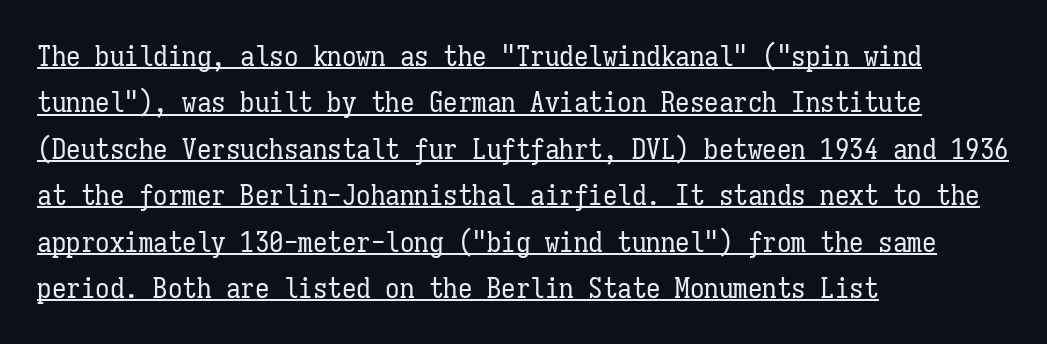
Q: Is the text bold? A: No.
Q: Is the text italic (slanted)? A: No, it is upright.
Q: Is the text underlined? A: Yes.
Q: How is the paragraph aligned? A: Left-aligned.
Q: Is the spacing between letters normal or unusually wide? A: Normal.
Q: Is the spacing between lines tight, normal or loose? A: Normal.
Q: Width (condensed, normal, or wide)? A: Condensed.
Q: Stroke contrast? A: Low.
Q: x-height? A: Medium.
Q: Monospaced? A: Yes.
